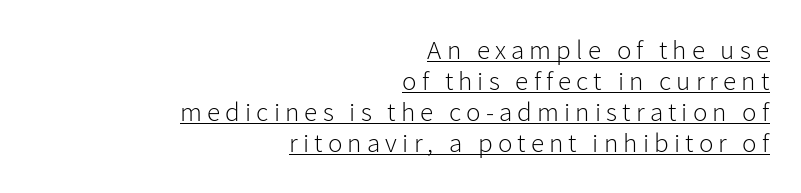
The image shows 27 px text type, upright; set right-aligned, tight line spacing (1.15x), underlined.
